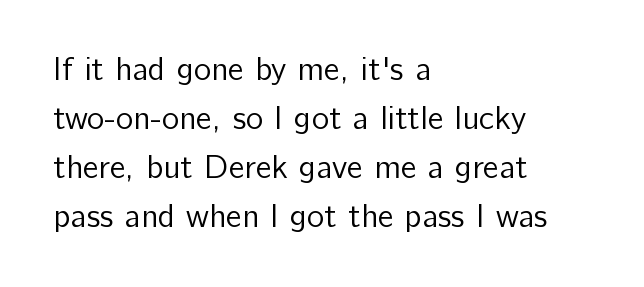
Q: Is the text bold? A: No.
Q: Is the text italic (slanted)? A: No, it is upright.
Q: Is the typeface a serif or a sans-serif typeface? A: Sans-serif.
Q: Is the text underlined? A: No.
Q: How is the paragraph aligned? A: Left-aligned.
Q: Is the spacing between letters normal or unusually wide? A: Normal.
Q: Is the spacing between lines tight, normal or loose? A: Normal.
Q: Width (condensed, normal, or wide)? A: Normal.
Q: Stroke contrast? A: Low.
Q: x-height? A: Medium.
Q: Monospaced? A: No.
